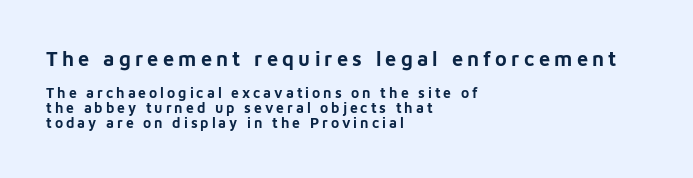
The image shows 20 px bold type, upright; set left-aligned, tight line spacing (1.09x), unusually wide letter spacing (+0.21 em), not underlined; the first (top) block is 1.43x larger.
